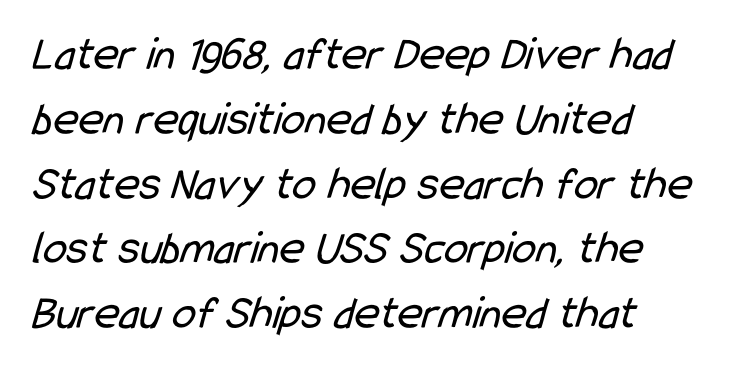
The image shows 48 px regular-weight, condensed sans-serif type; set left-aligned, normal line spacing (1.35x), normal letter spacing, not underlined; low stroke contrast and a medium x-height.
